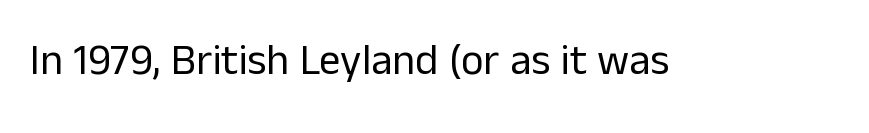
{"serif": "no", "italic": "no", "bold": "no", "weight": "regular", "width": "normal", "stroke_contrast": "low", "x_height": "medium", "monospaced": "no", "underline": "no", "letter_spacing": "normal", "letter_spacing_em": 0.0, "glyph_px": 43}
